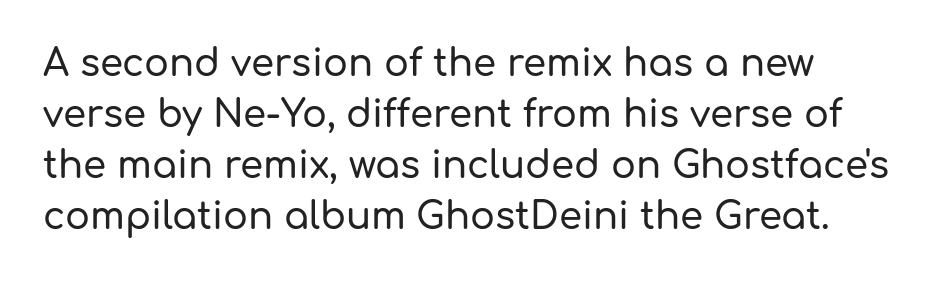
Q: Is the text italic (slanted)? A: No, it is upright.
Q: Is the typeface a serif or a sans-serif typeface? A: Sans-serif.
Q: Is the text underlined? A: No.
Q: How is the paragraph aligned? A: Left-aligned.
Q: Is the spacing between letters normal or unusually wide? A: Normal.
Q: Is the spacing between lines tight, normal or loose? A: Normal.
Q: Width (condensed, normal, or wide)? A: Normal.
Q: Stroke contrast? A: Low.
Q: x-height? A: Medium.
Q: Monospaced? A: No.
